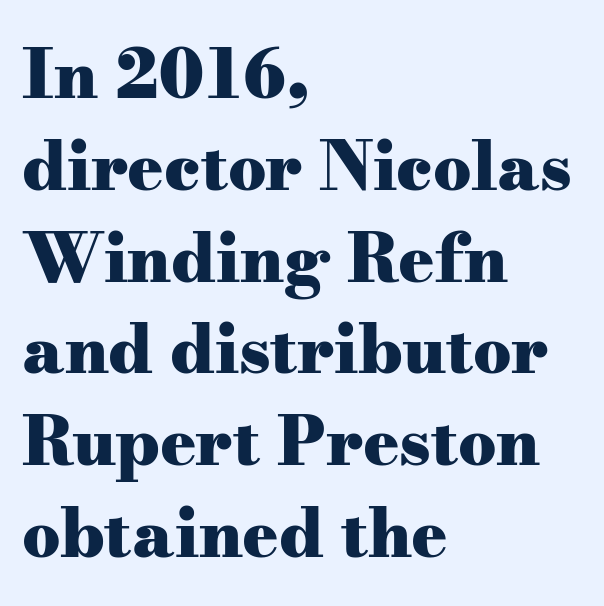
{"serif": "yes", "italic": "no", "bold": "yes", "weight": "heavy", "width": "wide", "stroke_contrast": "medium", "x_height": "small", "monospaced": "no", "underline": "no", "align": "left", "line_spacing": "normal", "line_spacing_ratio": 1.37, "letter_spacing": "normal", "letter_spacing_em": 0.0, "glyph_px": 67}
